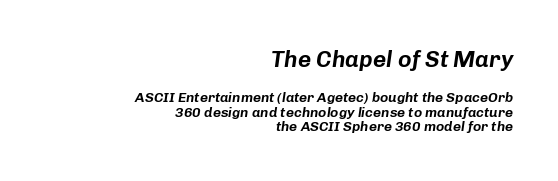
{"italic": "yes", "lean": "right", "slant_degrees": 8, "underline": "no", "align": "right", "line_spacing": "tight", "line_spacing_ratio": 1.06, "letter_spacing": "normal", "letter_spacing_em": 0.0, "larger_block": "first", "size_ratio": 1.64, "glyph_px": 23}
